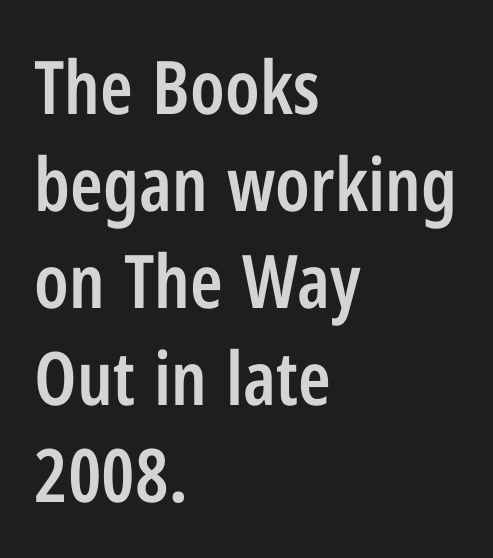
{"serif": "no", "italic": "no", "bold": "semi", "weight": "semibold", "width": "condensed", "stroke_contrast": "low", "x_height": "medium", "monospaced": "no", "underline": "no", "align": "left", "line_spacing": "normal", "line_spacing_ratio": 1.31, "letter_spacing": "normal", "letter_spacing_em": 0.0, "glyph_px": 74}
